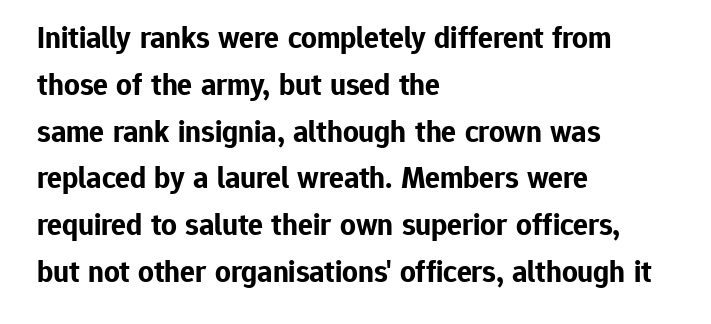
The characters look thick and weighty, a clear bold. Quick note: underline off. The text block is weighted toward the left margin, trailing off unevenly rightward. You can tell it's not italic because the verticals are truly vertical.
